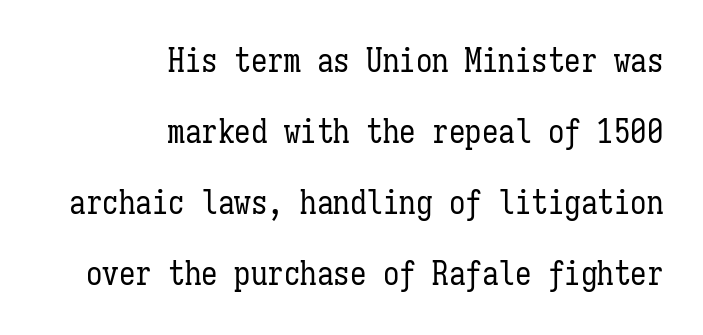
Q: Is the text bold? A: No.
Q: Is the text italic (slanted)? A: No, it is upright.
Q: Is the text underlined? A: No.
Q: How is the paragraph aligned? A: Right-aligned.
Q: Is the spacing between letters normal or unusually wide? A: Normal.
Q: Is the spacing between lines tight, normal or loose? A: Loose.
Q: Width (condensed, normal, or wide)? A: Condensed.
Q: Stroke contrast? A: Low.
Q: x-height? A: Medium.
Q: Monospaced? A: Yes.
